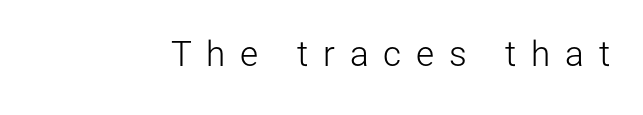
Letters have the restrained weight of plain body copy at most. When letters stand straight like this, we call the style roman or upright. A typesetter would call this proportional, since set widths differ per character. The type family on display is of the sans-serif kind.
